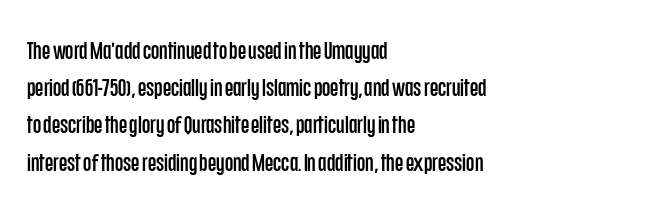
The image shows 24 px text type, upright; set left-aligned, normal line spacing (1.55x), normal letter spacing, not underlined.
